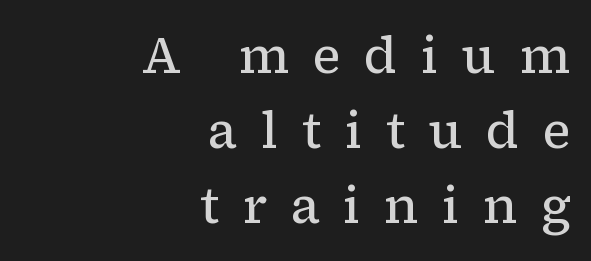
Q: Is the text bold? A: No.
Q: Is the text italic (slanted)? A: No, it is upright.
Q: Is the typeface a serif or a sans-serif typeface? A: Serif.
Q: Is the text underlined? A: No.
Q: How is the paragraph aligned? A: Right-aligned.
Q: Is the spacing between letters normal or unusually wide? A: Unusually wide.
Q: Is the spacing between lines tight, normal or loose? A: Normal.
Q: Width (condensed, normal, or wide)? A: Normal.
Q: Stroke contrast? A: Low.
Q: x-height? A: Medium.
Q: Monospaced? A: No.
